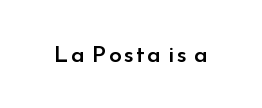
The image shows 23 px text type, upright; set not underlined.
